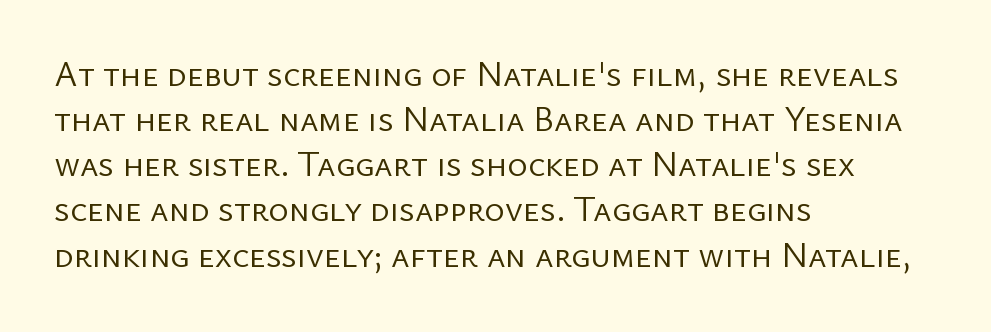
Q: Is the text bold? A: No.
Q: Is the text italic (slanted)? A: No, it is upright.
Q: Is the typeface a serif or a sans-serif typeface? A: Sans-serif.
Q: Is the text underlined? A: No.
Q: How is the paragraph aligned? A: Left-aligned.
Q: Is the spacing between letters normal or unusually wide? A: Normal.
Q: Is the spacing between lines tight, normal or loose? A: Normal.
Q: Width (condensed, normal, or wide)? A: Normal.
Q: Stroke contrast? A: Low.
Q: x-height? A: Medium.
Q: Monospaced? A: No.
